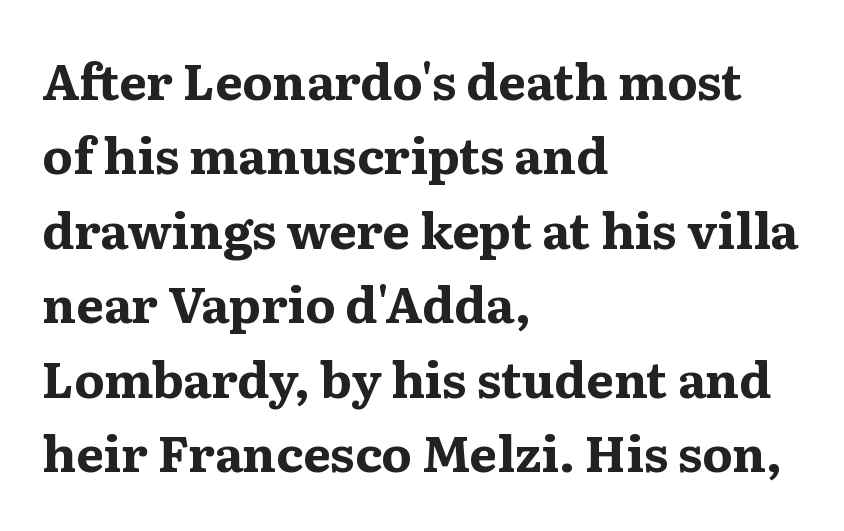
Letterform terminals end in serifs throughout the passage. Nope, not italic — everything's standing straight. The letters advance in unequal steps, a hallmark of proportional type. This sample uses plain, unmodified letter spacing. Line beginnings align vertically; line endings do not. The typesetting leans heavy: a genuine bold.
